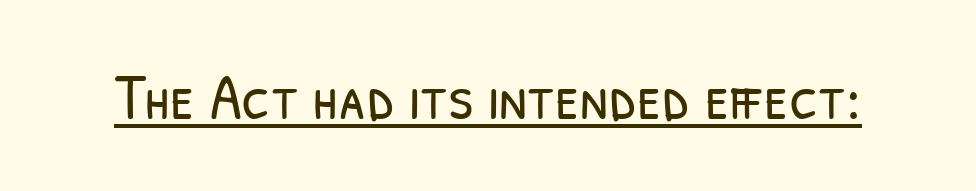
{"serif": "no", "bold": "no", "weight": "light", "width": "condensed", "stroke_contrast": "low", "x_height": "medium", "monospaced": "no", "underline": "yes", "letter_spacing": "normal", "letter_spacing_em": 0.0, "glyph_px": 65}
